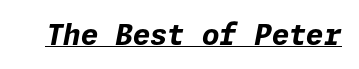
The lettering tilts uniformly, giving the passage an italic look. Like a heading marked for emphasis, these lines bear an underscore. Each word holds together tightly as a unit, with standard inter-letter gaps. On the weight axis this lands at bold, roughly 700.
